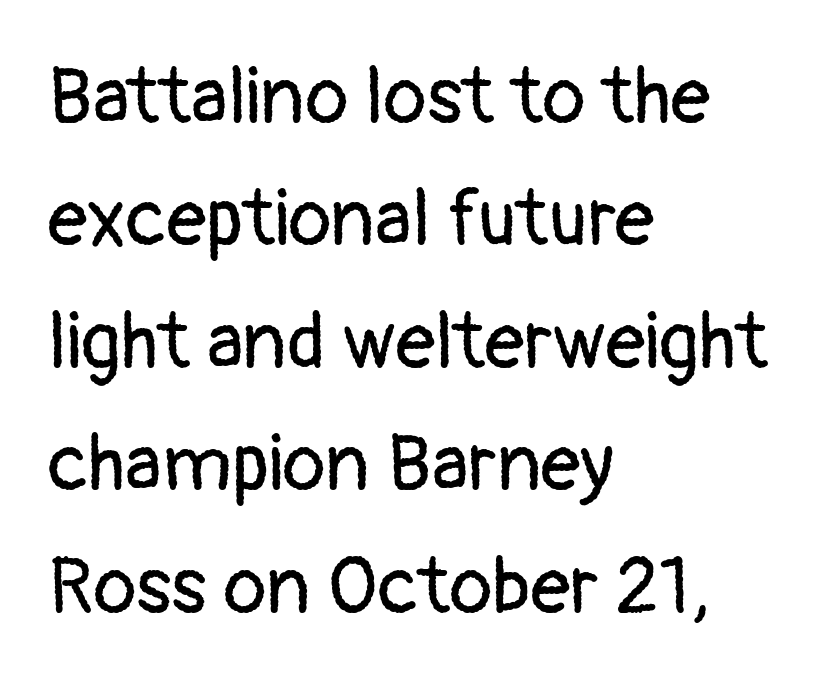
{"serif": "no", "italic": "no", "bold": "no", "weight": "regular", "width": "normal", "stroke_contrast": "low", "x_height": "medium", "monospaced": "no", "underline": "no", "align": "left", "line_spacing": "normal", "line_spacing_ratio": 1.55, "letter_spacing": "normal", "letter_spacing_em": 0.0, "glyph_px": 79}
